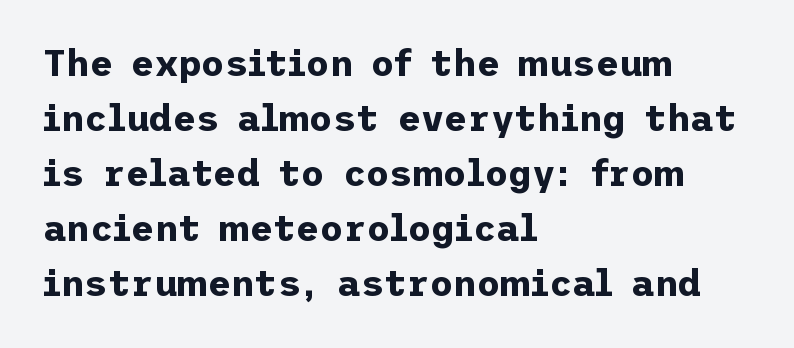
Q: Is the text bold? A: Yes.
Q: Is the text italic (slanted)? A: No, it is upright.
Q: Is the typeface a serif or a sans-serif typeface? A: Sans-serif.
Q: Is the text underlined? A: No.
Q: How is the paragraph aligned? A: Left-aligned.
Q: Is the spacing between letters normal or unusually wide? A: Normal.
Q: Is the spacing between lines tight, normal or loose? A: Normal.
Q: Width (condensed, normal, or wide)? A: Normal.
Q: Stroke contrast? A: Low.
Q: x-height? A: Medium.
